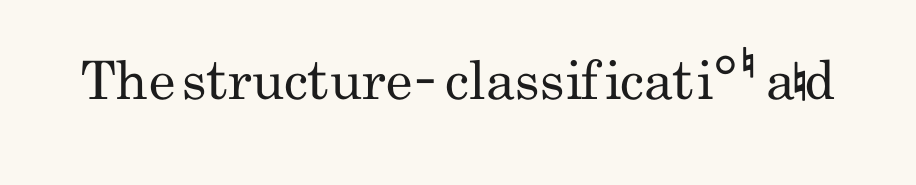
Q: Is the text bold? A: No.
Q: Is the text italic (slanted)? A: No, it is upright.
Q: Is the typeface a serif or a sans-serif typeface? A: Sans-serif.
Q: Is the text underlined? A: No.
Q: Is the spacing between letters normal or unusually wide? A: Normal.
Q: Width (condensed, normal, or wide)? A: Condensed.
Q: Stroke contrast? A: Low.
Q: x-height? A: Small.
Q: Monospaced? A: No.
